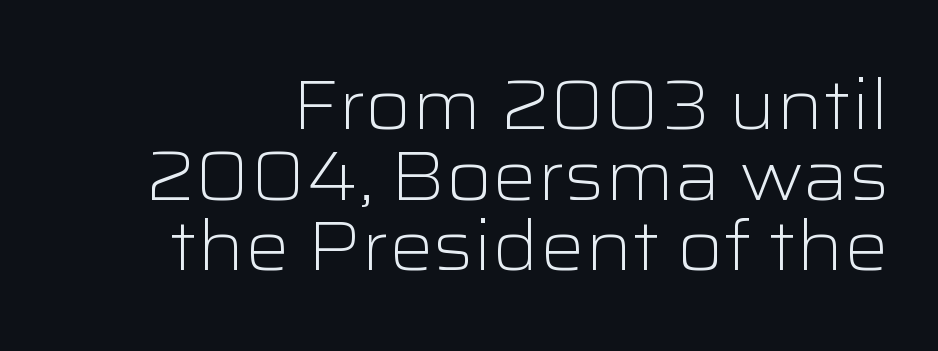
The face used here is a sans, in the tradition of grotesques and geometrics. Unbolded letterforms with no extra heft. Look at the tracking — it's just the regular setting, nothing added. Students, observe: this is what under-led, compact text looks like. Notice how the stems are strictly vertical — no italics here.
